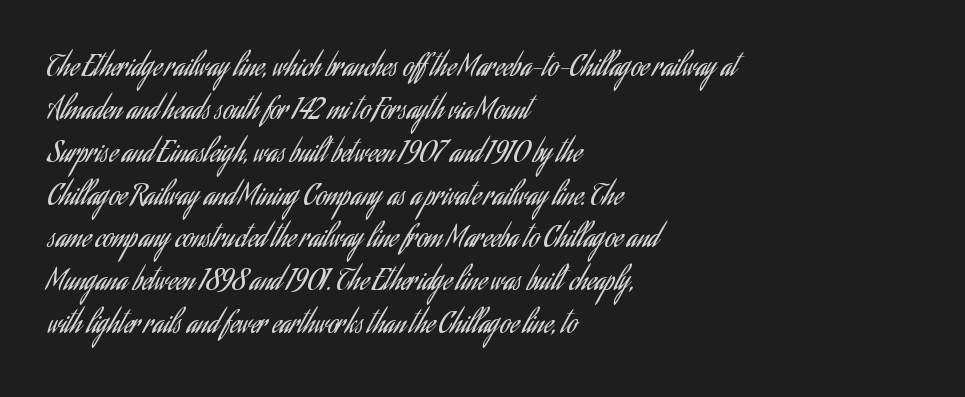
Nobody touched the tracking dial on this one. The face used here is proportionally spaced, like ordinary book or web type. The characters display no serif detailing; their extremities are plain. Any mark beneath the type? The region is blank.
